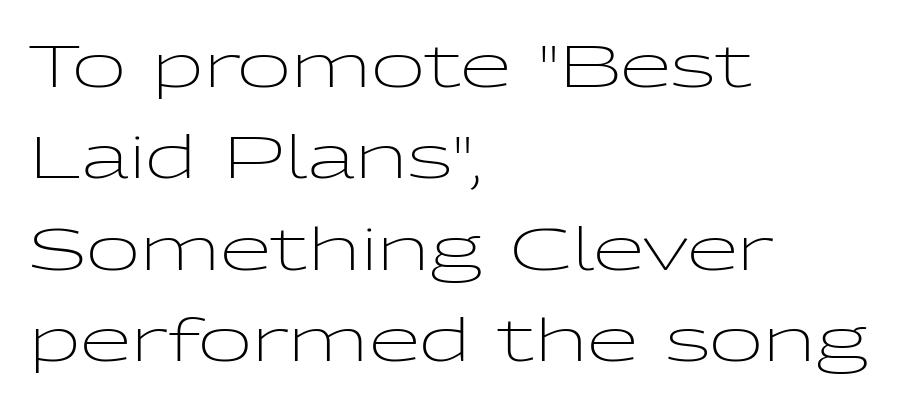
The image shows 59 px light, wide sans-serif type, upright; set left-aligned, normal line spacing (1.55x), normal letter spacing, not underlined; low stroke contrast and a medium x-height.
